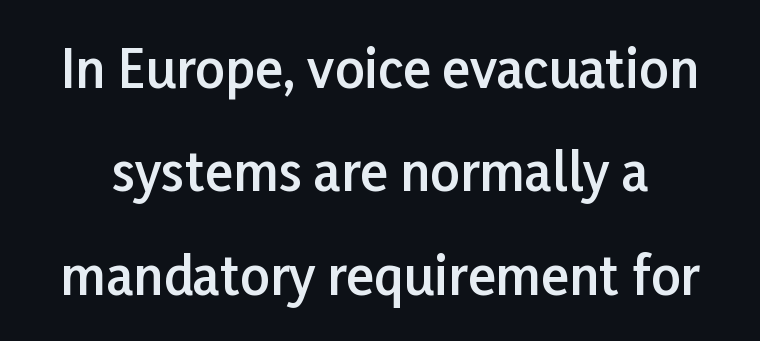
Q: Is the text bold? A: Semi-bold.
Q: Is the text italic (slanted)? A: No, it is upright.
Q: Is the typeface a serif or a sans-serif typeface? A: Sans-serif.
Q: Is the text underlined? A: No.
Q: Is the spacing between letters normal or unusually wide? A: Normal.
Q: Is the spacing between lines tight, normal or loose? A: Loose.
Q: Width (condensed, normal, or wide)? A: Normal.
Q: Stroke contrast? A: Low.
Q: x-height? A: Medium.
Q: Monospaced? A: No.
